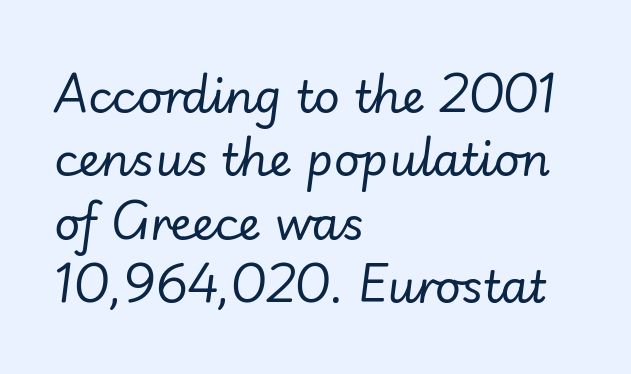
{"italic": "yes", "lean": "right", "slant_degrees": 7, "bold": "no", "weight": "regular", "width": "normal", "stroke_contrast": "low", "x_height": "small", "monospaced": "no", "underline": "no", "align": "left", "line_spacing": "normal", "line_spacing_ratio": 1.41, "letter_spacing": "normal", "letter_spacing_em": 0.0, "glyph_px": 45}
